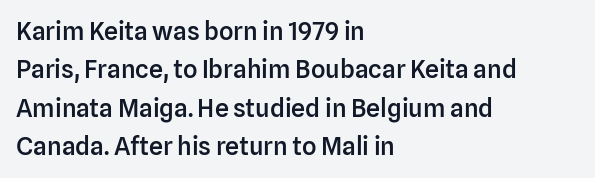
{"italic": "no", "bold": "semi", "underline": "no", "align": "left", "line_spacing": "normal", "line_spacing_ratio": 1.54, "letter_spacing": "normal", "letter_spacing_em": 0.0, "glyph_px": 25}
